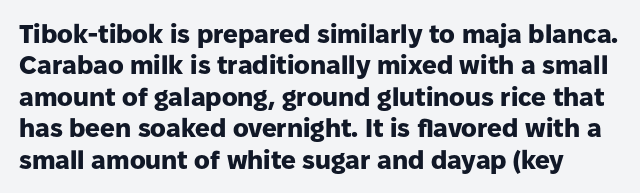
{"italic": "no", "bold": "yes", "underline": "no", "line_spacing_ratio": 1.21, "letter_spacing": "normal", "letter_spacing_em": 0.0, "glyph_px": 26}
